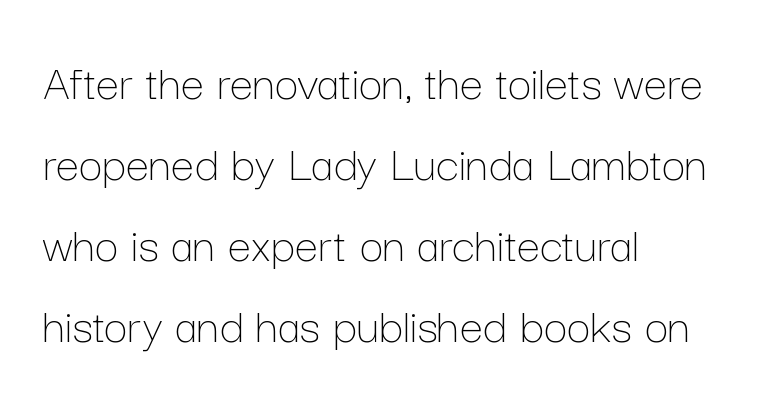
The setting favours the left margin, as ordinary paragraphs usually do. The passage shown has conventional tracking throughout. Is there any slant? The stems are plumb. Spacing verdict: proportional, widths tailored to each character. The strip under each line holds only bare page.
